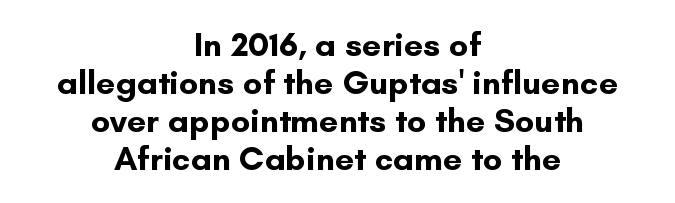
{"serif": "no", "italic": "no", "bold": "yes", "weight": "bold", "width": "normal", "stroke_contrast": "low", "x_height": "small", "monospaced": "no", "underline": "no", "align": "center", "line_spacing": "tight", "line_spacing_ratio": 1.12, "letter_spacing": "normal", "letter_spacing_em": 0.0, "glyph_px": 34}
